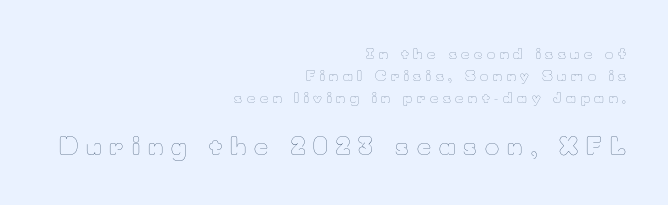
{"italic": "no", "bold": "no", "underline": "no", "align": "right", "line_spacing": "normal", "line_spacing_ratio": 1.57, "letter_spacing": "wide", "letter_spacing_em": 0.34, "larger_block": "second", "size_ratio": 1.71, "glyph_px": 24}
